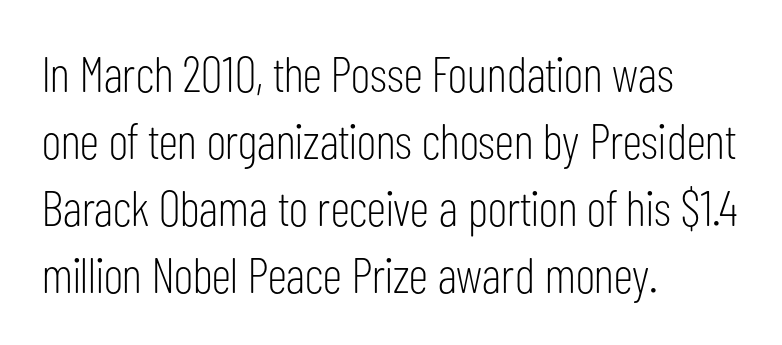
Q: Is the text bold? A: No.
Q: Is the text italic (slanted)? A: No, it is upright.
Q: Is the typeface a serif or a sans-serif typeface? A: Sans-serif.
Q: Is the text underlined? A: No.
Q: How is the paragraph aligned? A: Left-aligned.
Q: Is the spacing between letters normal or unusually wide? A: Normal.
Q: Is the spacing between lines tight, normal or loose? A: Normal.
Q: Width (condensed, normal, or wide)? A: Condensed.
Q: Stroke contrast? A: Low.
Q: x-height? A: Medium.
Q: Monospaced? A: No.
